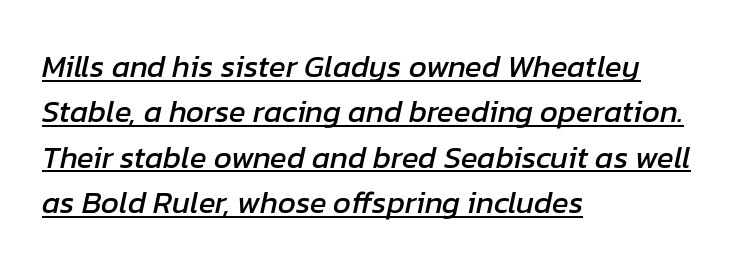
The image shows 31 px text type, italic (leaning right); set left-aligned, normal line spacing (1.46x), normal letter spacing, underlined; low stroke contrast and a medium x-height.
